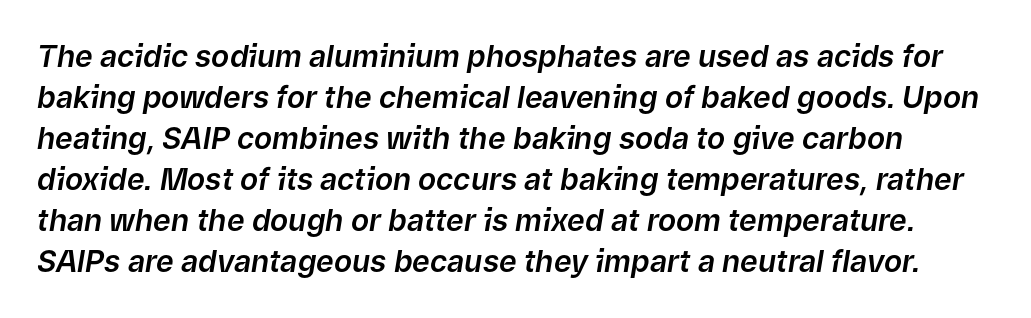
Q: Is the text italic (slanted)? A: Yes, it leans right by about 9 degrees.
Q: Is the text underlined? A: No.
Q: Is the spacing between letters normal or unusually wide? A: Normal.
Q: Is the spacing between lines tight, normal or loose? A: Normal.
Q: Width (condensed, normal, or wide)? A: Normal.
Q: Stroke contrast? A: Low.
Q: x-height? A: Medium.
Q: Monospaced? A: No.
